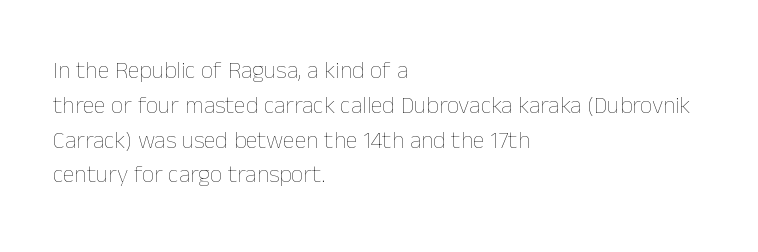
Summary of weight: not heavy and not bold. The passage shown stacks its lines at a standard gap. Upright lettering throughout. Tracking value appears to be zero — textbook default spacing.
